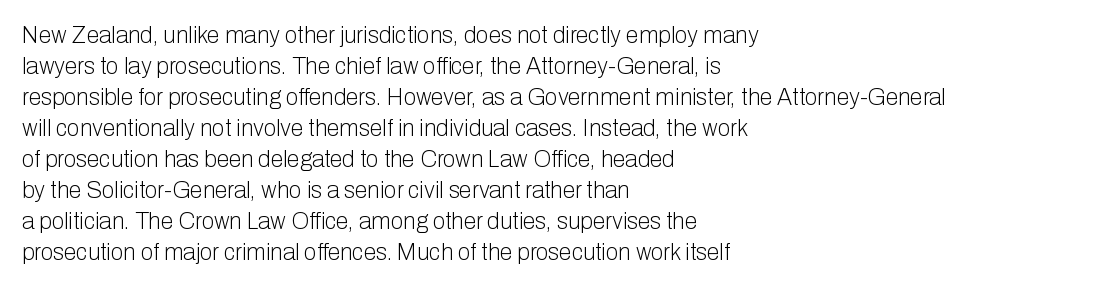
Posture: upright roman. The ragged edge is on the right, which tells us the setting is flush left. Reading down the column, the eye jumps a familiar distance to each next line. The specimen omits any rule beneath the text block's lines. The face looks like a standard text weight, possibly lighter.
